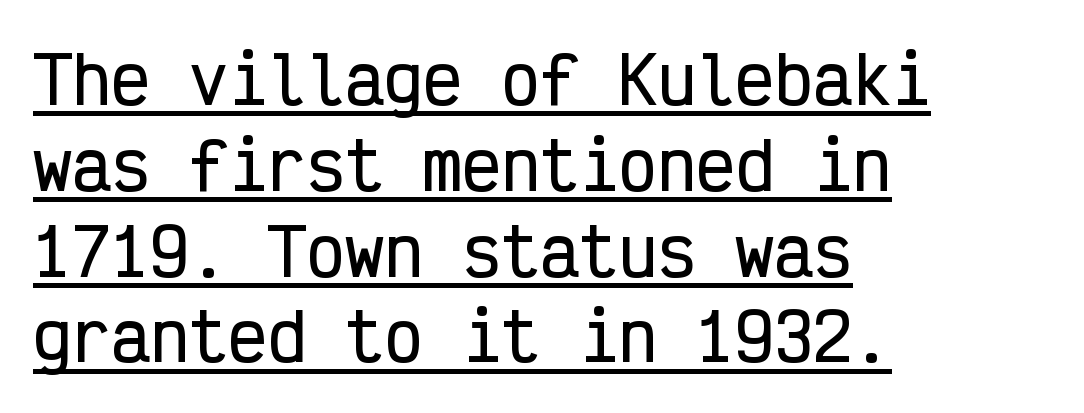
The image shows 65 px condensed sans-serif type, upright, monospaced; set left-aligned, normal line spacing (1.32x), normal letter spacing, underlined; low stroke contrast and a medium x-height.
